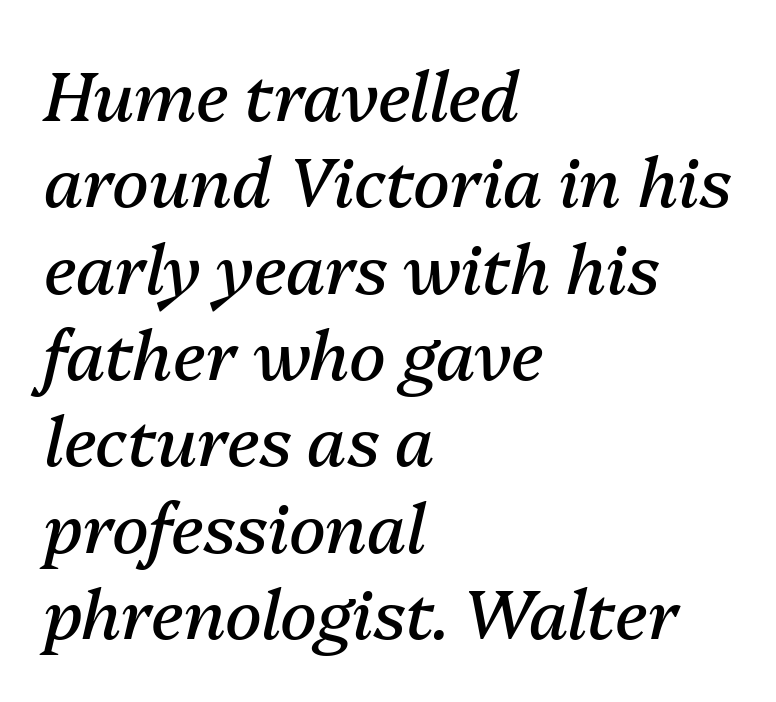
Q: Is the text bold? A: No.
Q: Is the text italic (slanted)? A: Yes, it leans right by about 13 degrees.
Q: Is the text underlined? A: No.
Q: How is the paragraph aligned? A: Left-aligned.
Q: Is the spacing between letters normal or unusually wide? A: Normal.
Q: Is the spacing between lines tight, normal or loose? A: Normal.
Q: Width (condensed, normal, or wide)? A: Normal.
Q: Stroke contrast? A: Medium.
Q: x-height? A: Medium.
Q: Monospaced? A: No.
